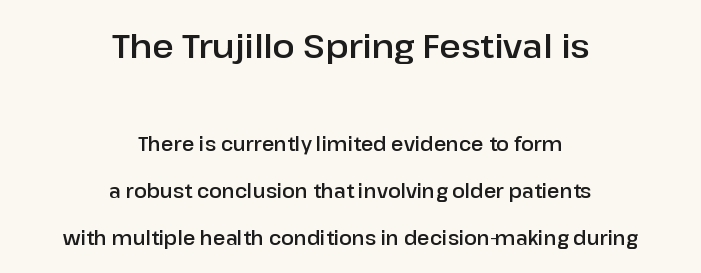
Q: Is the text italic (slanted)? A: No, it is upright.
Q: Is the typeface a serif or a sans-serif typeface? A: Sans-serif.
Q: Is the text underlined? A: No.
Q: How is the paragraph aligned? A: Centered.
Q: Is the spacing between letters normal or unusually wide? A: Normal.
Q: Is the spacing between lines tight, normal or loose? A: Loose.
Q: Which block of text is set in a larger size, the first (top) or the second (bottom)? A: The first (top) one.
Q: Width (condensed, normal, or wide)? A: Normal.
Q: Stroke contrast? A: Low.
Q: x-height? A: Medium.
Q: Monospaced? A: No.
